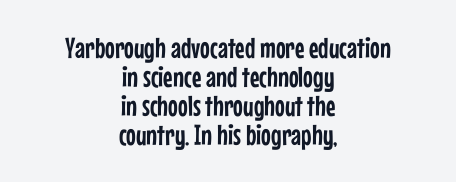
The image shows 29 px condensed sans-serif type, upright; set centered, tight line spacing (1.0x), normal letter spacing, not underlined; low stroke contrast and a medium x-height.
